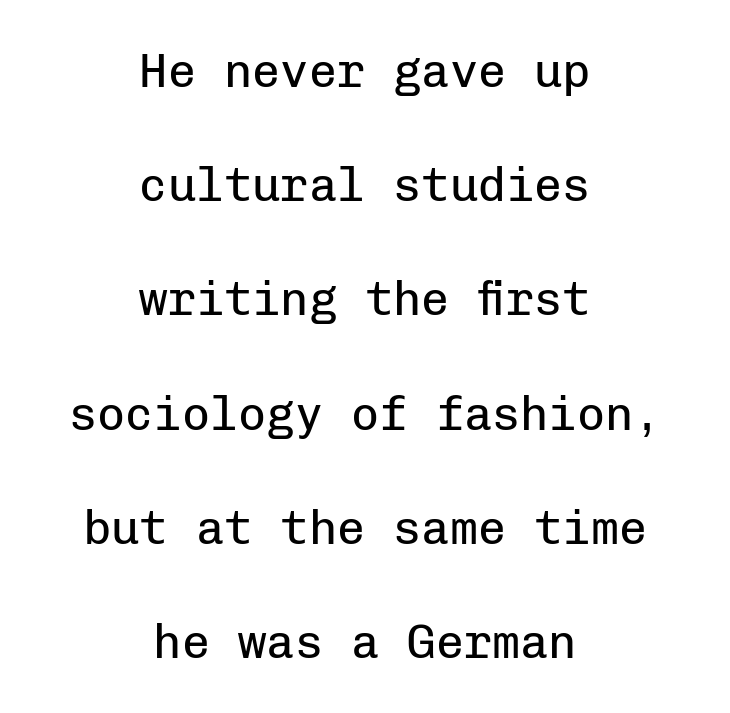
{"serif": "no", "italic": "no", "bold": "no", "weight": "regular", "width": "normal", "stroke_contrast": "low", "x_height": "medium", "monospaced": "yes", "underline": "no", "align": "center", "line_spacing": "loose", "line_spacing_ratio": 2.43, "letter_spacing": "normal", "letter_spacing_em": 0.0, "glyph_px": 47}
